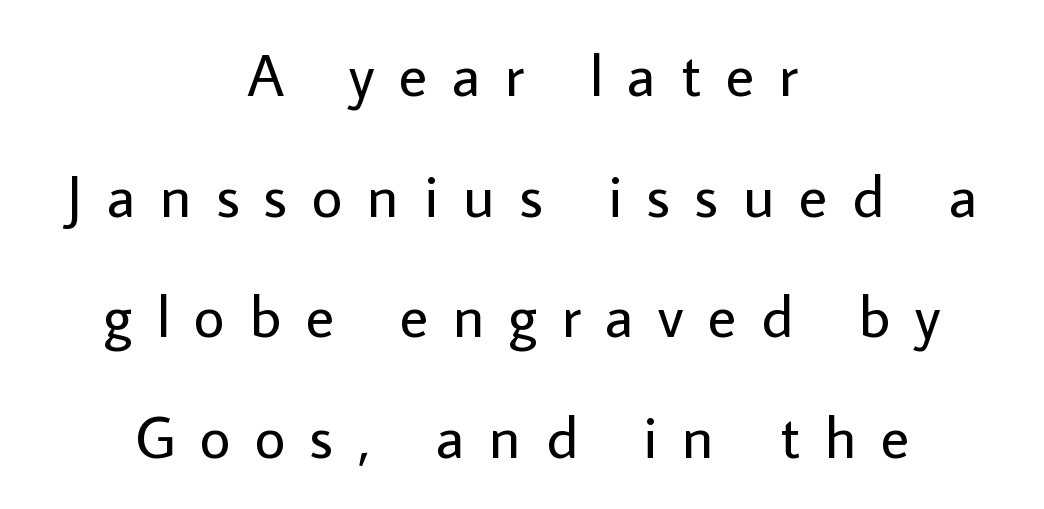
The image shows 60 px regular-weight sans-serif type, upright; set centered, loose line spacing (2.01x), unusually wide letter spacing (+0.41 em), not underlined; low stroke contrast and a medium x-height.
